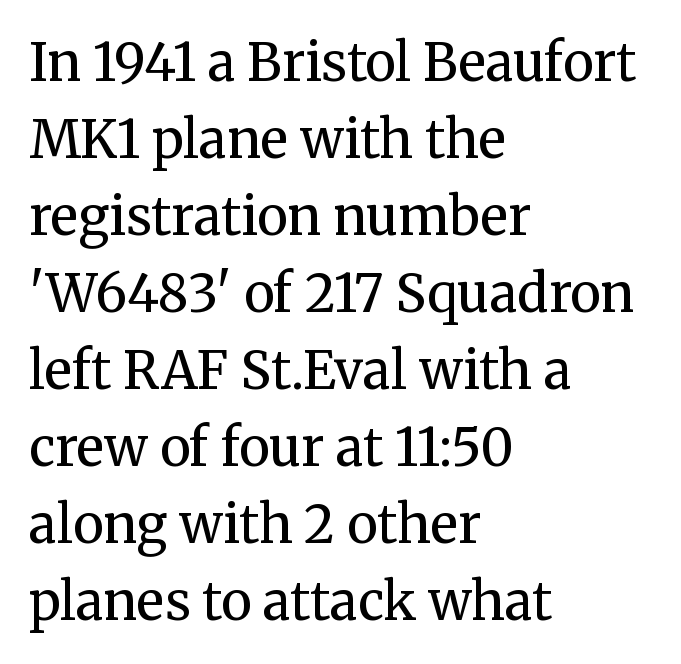
No extra ink here — the face is not bold. The setting favours the left margin, as ordinary paragraphs usually do. Little horizontal feet cap the strokes, marking this as serif type. Nothing unusual about the tracking: characters are spaced as the font intends. The strip under each line holds only bare page.
